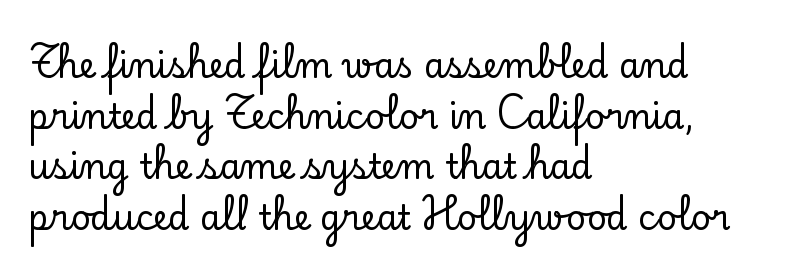
Q: Is the text italic (slanted)? A: No, it is upright.
Q: Is the typeface a serif or a sans-serif typeface? A: Serif.
Q: Is the text underlined? A: No.
Q: How is the paragraph aligned? A: Left-aligned.
Q: Is the spacing between letters normal or unusually wide? A: Normal.
Q: Is the spacing between lines tight, normal or loose? A: Normal.
Q: Width (condensed, normal, or wide)? A: Normal.
Q: Stroke contrast? A: Low.
Q: x-height? A: Small.
Q: Monospaced? A: No.
